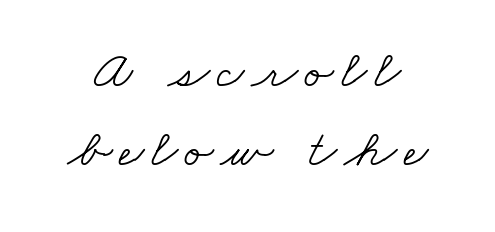
Q: Is the text bold? A: No.
Q: Is the typeface a serif or a sans-serif typeface? A: Serif.
Q: Is the text underlined? A: No.
Q: Is the spacing between lines tight, normal or loose? A: Normal.
Q: Width (condensed, normal, or wide)? A: Wide.
Q: Stroke contrast? A: Low.
Q: x-height? A: Small.
Q: Monospaced? A: No.
